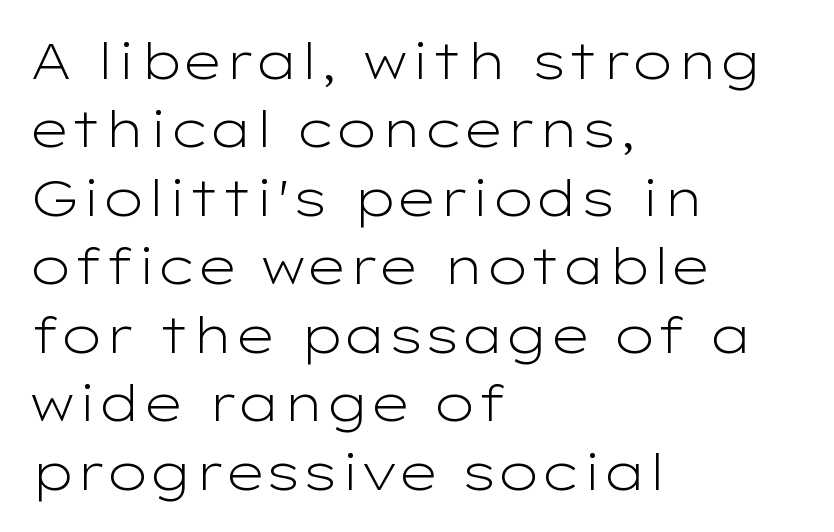
{"serif": "no", "italic": "no", "bold": "no", "weight": "light", "width": "wide", "stroke_contrast": "low", "x_height": "medium", "monospaced": "no", "underline": "no", "align": "left", "line_spacing": "normal", "line_spacing_ratio": 1.37, "letter_spacing": "normal", "letter_spacing_em": 0.0, "glyph_px": 50}
